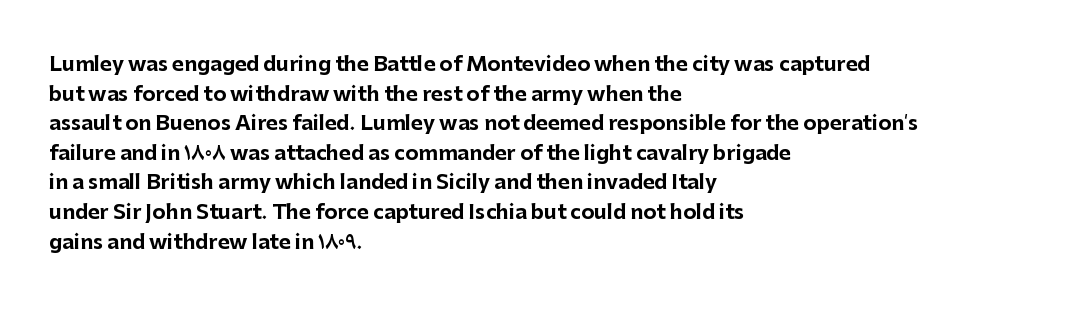
The image shows 20 px bold type, upright; set left-aligned, normal line spacing (1.48x), normal letter spacing, not underlined.
